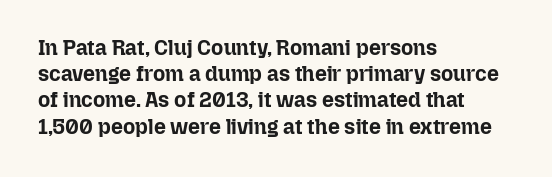
The image shows 21 px bold type, upright; set left-aligned, normal line spacing (1.25x), normal letter spacing, not underlined.
